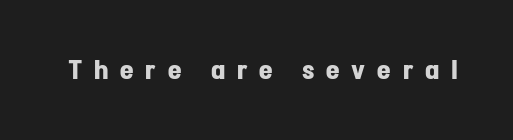
{"italic": "no", "bold": "yes", "underline": "no", "letter_spacing": "wide", "letter_spacing_em": 0.46, "glyph_px": 26}
